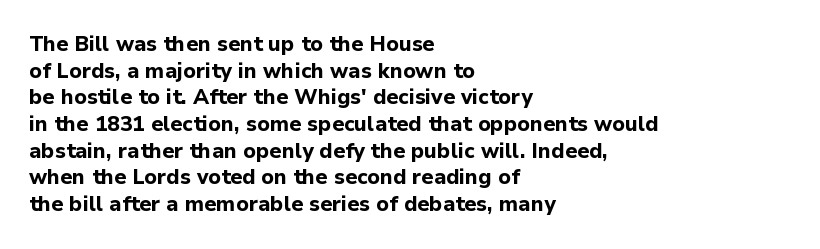
{"italic": "no", "bold": "yes", "underline": "no", "align": "left", "line_spacing": "normal", "line_spacing_ratio": 1.27, "letter_spacing": "normal", "letter_spacing_em": 0.0, "glyph_px": 21}
